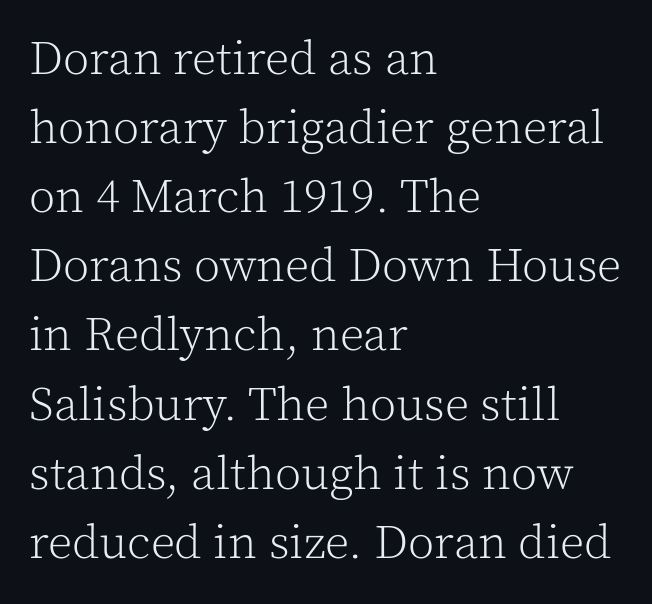
The vertical gap from one line to the next is medium. Characters follow at the spacing the type designer built in. Note: serifs present on the glyphs. The words here are not underlined. Stem width sits at or under what a default text font uses.
